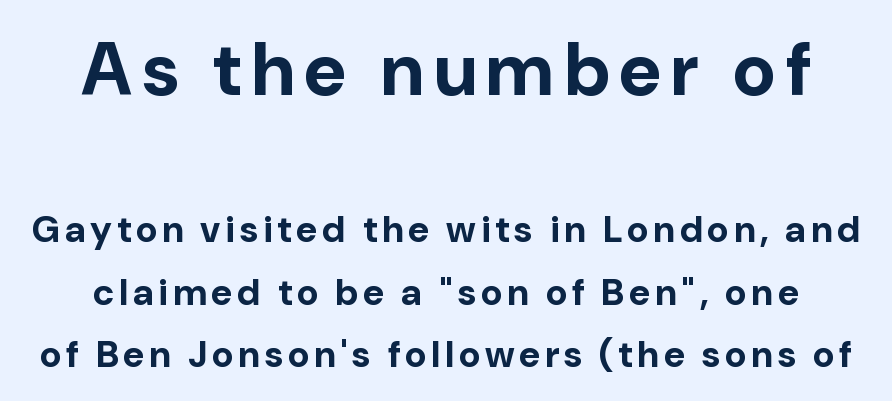
Rule under the text: the space is simply empty. Is there any slant? The stems are plumb. The text was rendered using a sans face with plain stroke endings. The rendering uses natural spacing where letterforms have individual widths. Compared with an ordinary text face, these strokes are far heavier — a full bold.
